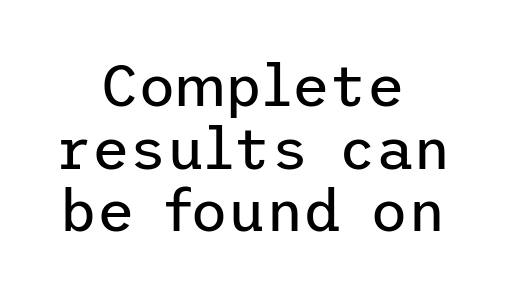
Anything drawn beneath the words? Only blank space. Rendered with straight, roman letterforms. Teacher's note: observe the equal gaps on both sides — that is centered alignment. Regarding leading, the lines here are crowded together.
